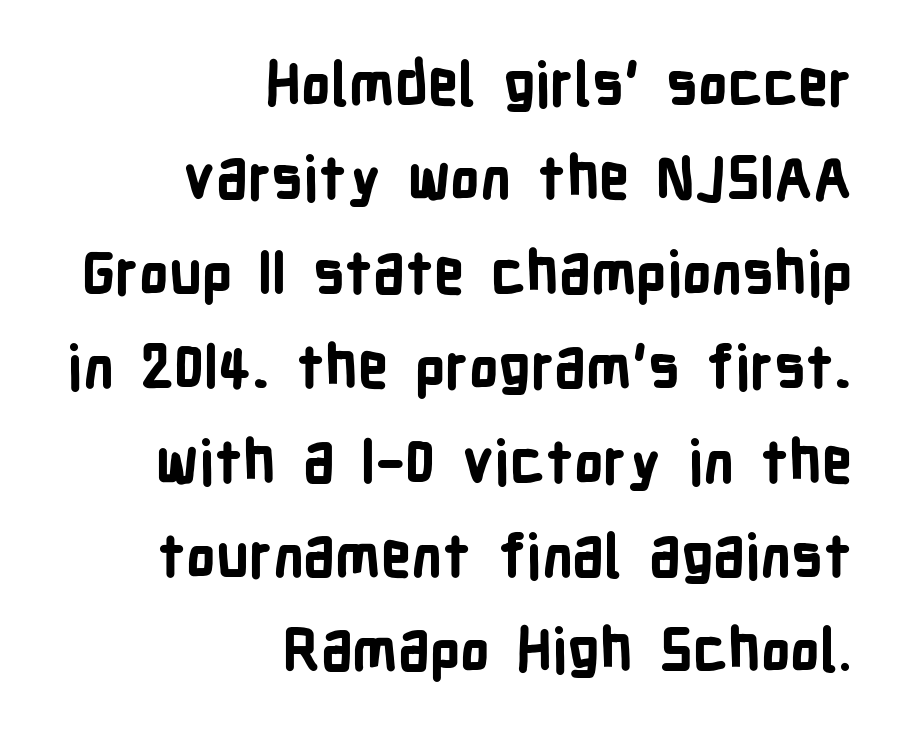
I'd describe the lettering as bold — thick and assertive. Every character sits straight up, as roman type does. This rendering features lettering with no underline. Compared with typical paragraphs, the rows here are spaced about the same. What stands out about the letter spacing? Nothing — it is the standard amount.
